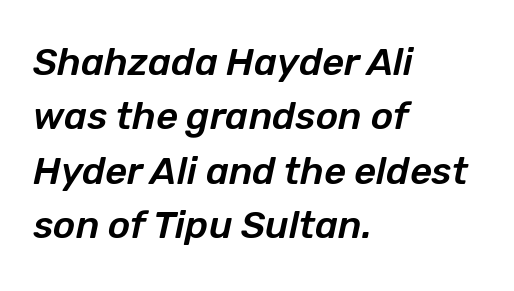
{"italic": "yes", "lean": "right", "slant_degrees": 12, "width": "normal", "stroke_contrast": "low", "x_height": "medium", "monospaced": "no", "underline": "no", "align": "left", "line_spacing": "normal", "line_spacing_ratio": 1.43, "letter_spacing": "normal", "letter_spacing_em": 0.0, "glyph_px": 38}
